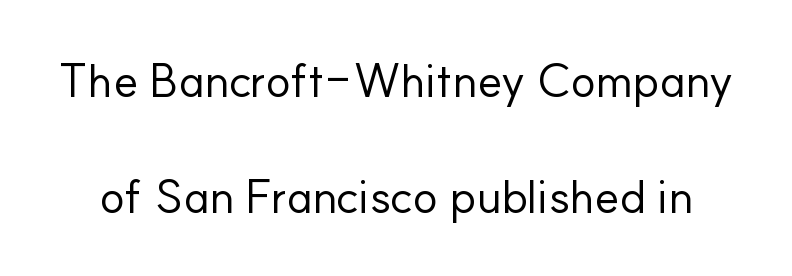
{"serif": "no", "italic": "no", "bold": "no", "weight": "regular", "width": "normal", "stroke_contrast": "low", "x_height": "small", "monospaced": "no", "underline": "no", "line_spacing": "loose", "line_spacing_ratio": 2.46, "letter_spacing": "normal", "letter_spacing_em": 0.0, "glyph_px": 47}
